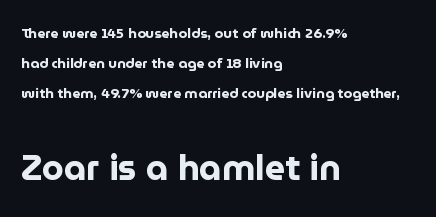
{"serif": "no", "italic": "no", "bold": "yes", "weight": "bold", "width": "normal", "stroke_contrast": "low", "x_height": "medium", "monospaced": "no", "underline": "no", "align": "left", "line_spacing": "loose", "line_spacing_ratio": 2.14, "letter_spacing": "normal", "letter_spacing_em": 0.0, "larger_block": "second", "size_ratio": 2.5, "glyph_px": 35}
